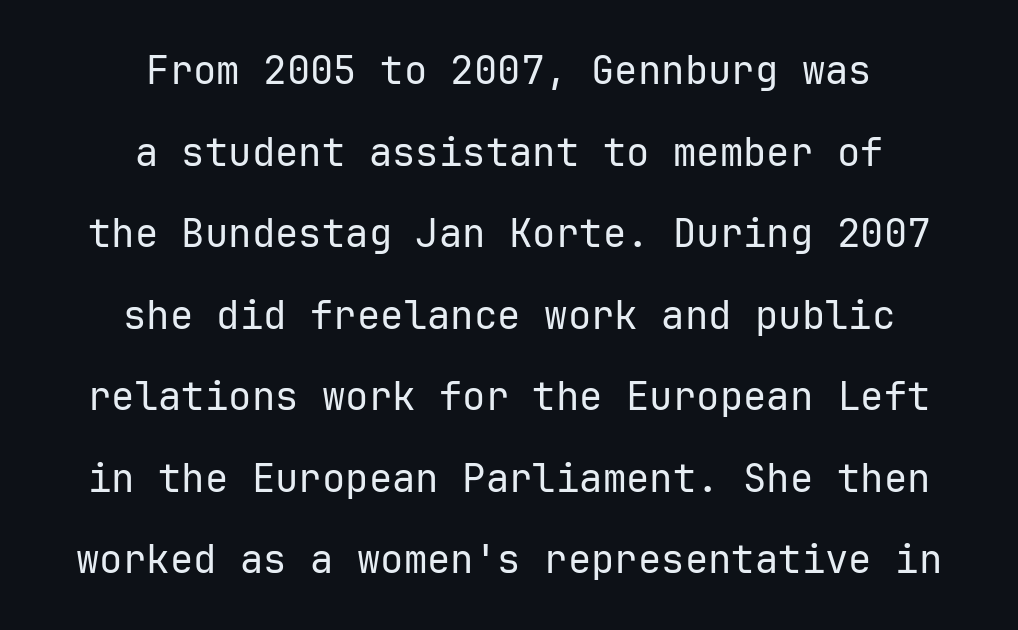
Q: Is the text bold? A: No.
Q: Is the text italic (slanted)? A: No, it is upright.
Q: Is the typeface a serif or a sans-serif typeface? A: Sans-serif.
Q: Is the text underlined? A: No.
Q: How is the paragraph aligned? A: Centered.
Q: Is the spacing between letters normal or unusually wide? A: Normal.
Q: Is the spacing between lines tight, normal or loose? A: Loose.
Q: Width (condensed, normal, or wide)? A: Normal.
Q: Stroke contrast? A: Low.
Q: x-height? A: Medium.
